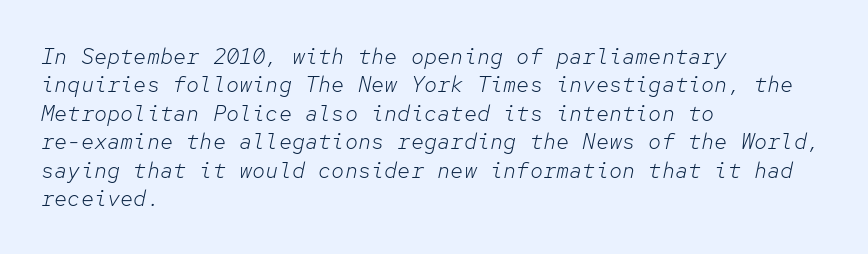
Q: Is the text bold? A: No.
Q: Is the text italic (slanted)? A: Yes, it leans right by about 12 degrees.
Q: Is the text underlined? A: No.
Q: How is the paragraph aligned? A: Left-aligned.
Q: Is the spacing between letters normal or unusually wide? A: Normal.
Q: Is the spacing between lines tight, normal or loose? A: Normal.
